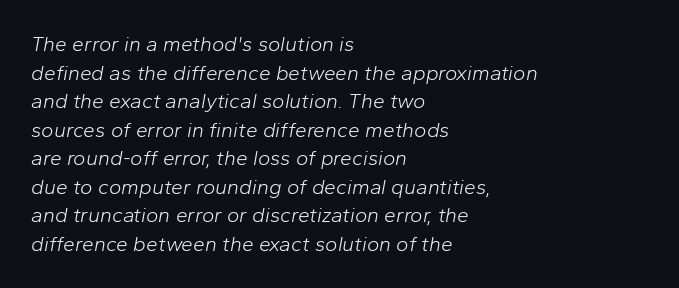
Q: Is the text bold? A: No.
Q: Is the text italic (slanted)? A: Yes, it leans right by about 10 degrees.
Q: Is the text underlined? A: No.
Q: How is the paragraph aligned? A: Left-aligned.
Q: Is the spacing between letters normal or unusually wide? A: Normal.
Q: Is the spacing between lines tight, normal or loose? A: Normal.
